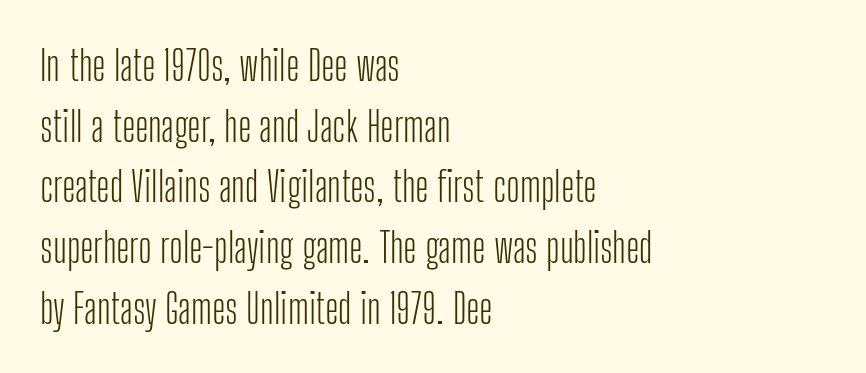
The weight tops out at a normal text grade. Rule under the text: the space is simply empty. If you measured baseline to baseline, you'd find a middling distance. The lettering holds an erect, upright posture throughout. Line beginnings align vertically; line endings do not.
